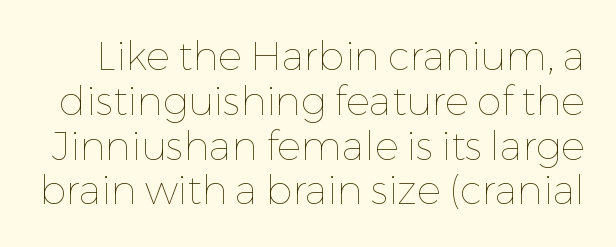
Leading: reduced. The weight tops out at a normal text grade. This sample uses plain, unmodified letter spacing. Words float on clear page, feet unadorned.
